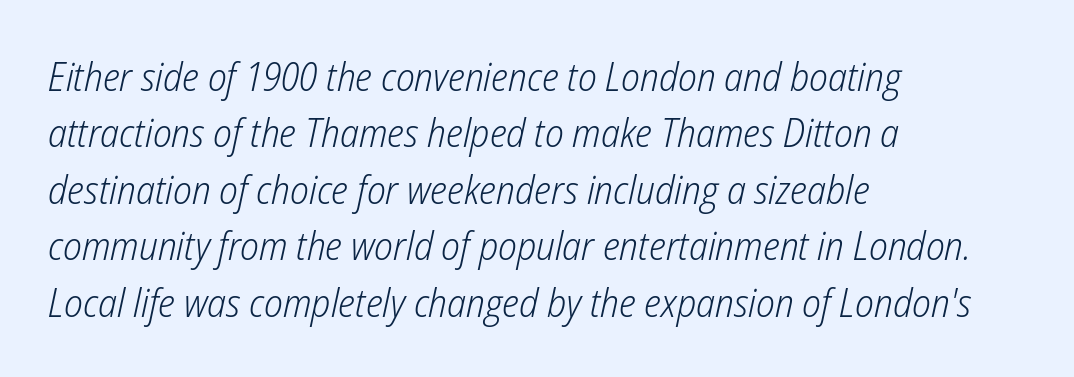
A classic flush-left, rag-right setting is used for this passage. The letters advance in unequal steps, a hallmark of proportional type. The area under the type is left untouched. The rendering uses a moderate line-height, typical for paragraphs.
